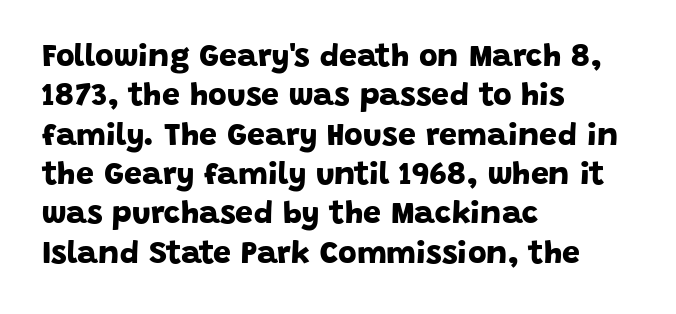
Q: Is the text bold? A: Yes.
Q: Is the typeface a serif or a sans-serif typeface? A: Sans-serif.
Q: Is the text underlined? A: No.
Q: How is the paragraph aligned? A: Left-aligned.
Q: Is the spacing between letters normal or unusually wide? A: Normal.
Q: Width (condensed, normal, or wide)? A: Normal.
Q: Stroke contrast? A: Low.
Q: x-height? A: Large.
Q: Monospaced? A: No.
